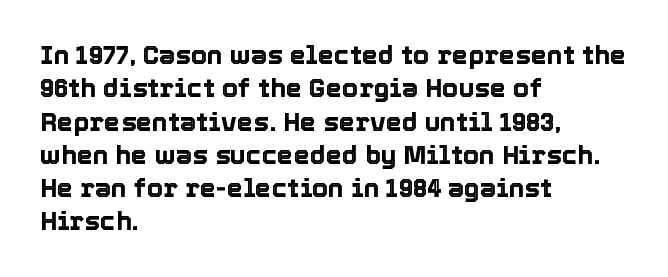
{"italic": "no", "underline": "no", "align": "left", "line_spacing": "normal", "line_spacing_ratio": 1.28, "letter_spacing": "normal", "letter_spacing_em": 0.0, "glyph_px": 26}
